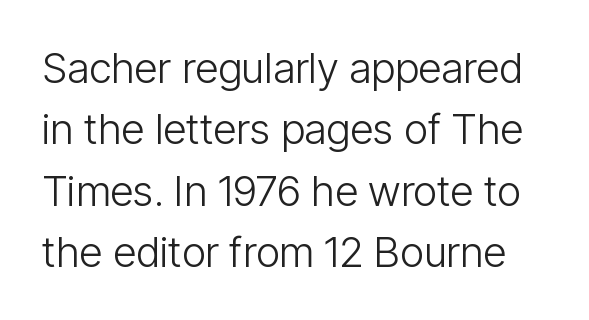
The image shows 42 px light, condensed sans-serif type, upright; set normal line spacing (1.46x), normal letter spacing, not underlined; low stroke contrast and a medium x-height.
